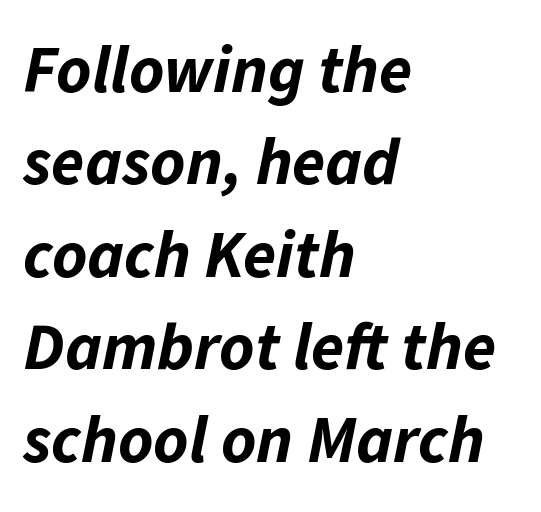
Q: Is the text bold? A: Yes.
Q: Is the text italic (slanted)? A: Yes, it leans right by about 11 degrees.
Q: Is the text underlined? A: No.
Q: How is the paragraph aligned? A: Left-aligned.
Q: Is the spacing between letters normal or unusually wide? A: Normal.
Q: Is the spacing between lines tight, normal or loose? A: Normal.
Q: Width (condensed, normal, or wide)? A: Normal.
Q: Stroke contrast? A: Low.
Q: x-height? A: Medium.
Q: Monospaced? A: No.
